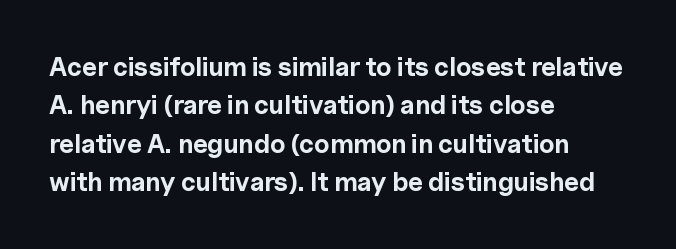
The image shows 26 px bold type, upright; set left-aligned, normal line spacing (1.48x), normal letter spacing, not underlined.
